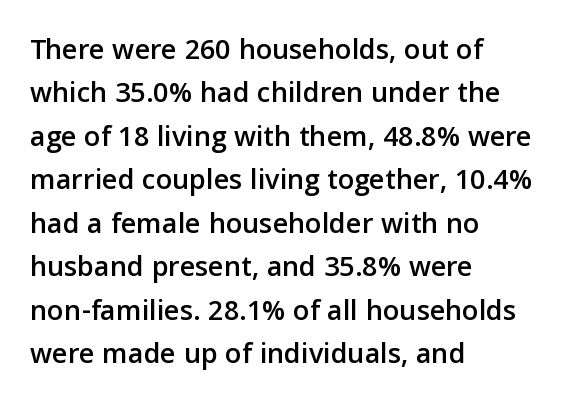
{"serif": "no", "italic": "no", "width": "normal", "stroke_contrast": "low", "x_height": "medium", "monospaced": "no", "underline": "no", "align": "left", "line_spacing": "normal", "line_spacing_ratio": 1.45, "letter_spacing": "normal", "letter_spacing_em": 0.0, "glyph_px": 30}
